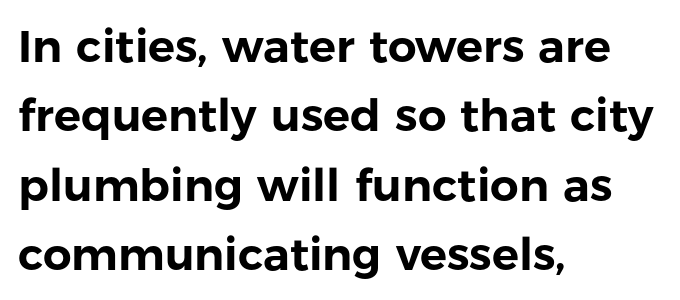
The image shows 45 px sans-serif type, upright; set left-aligned, normal line spacing (1.54x), normal letter spacing, not underlined; low stroke contrast and a medium x-height.
